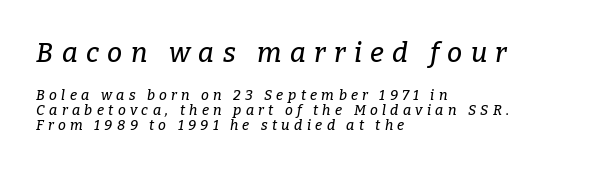
Q: Is the text italic (slanted)? A: Yes, it leans right by about 9 degrees.
Q: Is the text underlined? A: No.
Q: How is the paragraph aligned? A: Left-aligned.
Q: Is the spacing between letters normal or unusually wide? A: Unusually wide.
Q: Is the spacing between lines tight, normal or loose? A: Tight.
Q: Which block of text is set in a larger size, the first (top) or the second (bottom)? A: The first (top) one.
